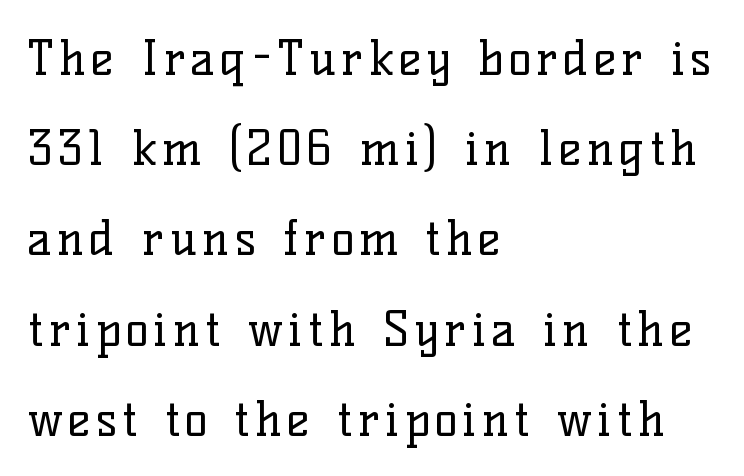
{"serif": "yes", "italic": "no", "bold": "no", "weight": "regular", "width": "normal", "stroke_contrast": "low", "x_height": "medium", "monospaced": "no", "underline": "no", "align": "left", "line_spacing_ratio": 1.88, "glyph_px": 48}
